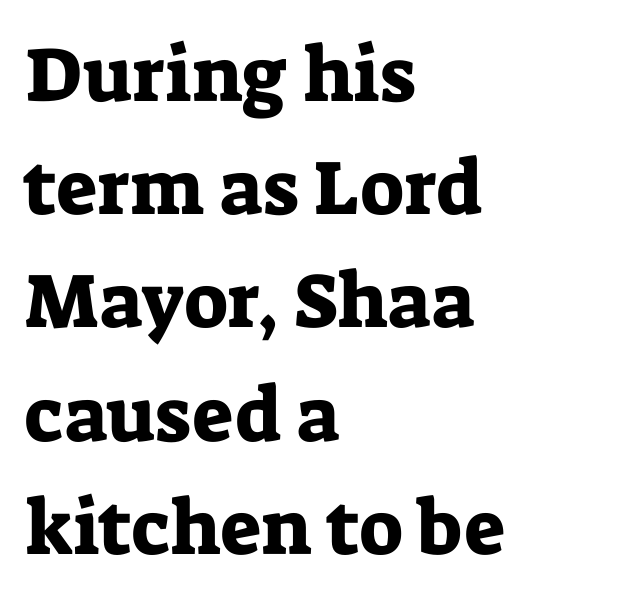
The image shows 77 px serif type, upright; set left-aligned, normal line spacing (1.47x), normal letter spacing, not underlined; low stroke contrast and a medium x-height.
